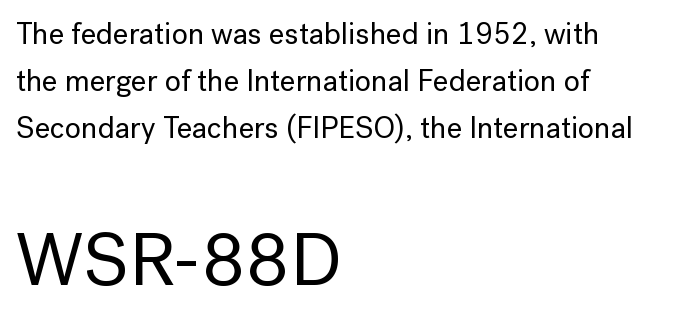
Q: Is the text italic (slanted)? A: No, it is upright.
Q: Is the typeface a serif or a sans-serif typeface? A: Sans-serif.
Q: Is the text underlined? A: No.
Q: How is the paragraph aligned? A: Left-aligned.
Q: Is the spacing between letters normal or unusually wide? A: Normal.
Q: Is the spacing between lines tight, normal or loose? A: Normal.
Q: Which block of text is set in a larger size, the first (top) or the second (bottom)? A: The second (bottom) one.
Q: Width (condensed, normal, or wide)? A: Normal.
Q: Stroke contrast? A: Low.
Q: x-height? A: Medium.
Q: Monospaced? A: No.
